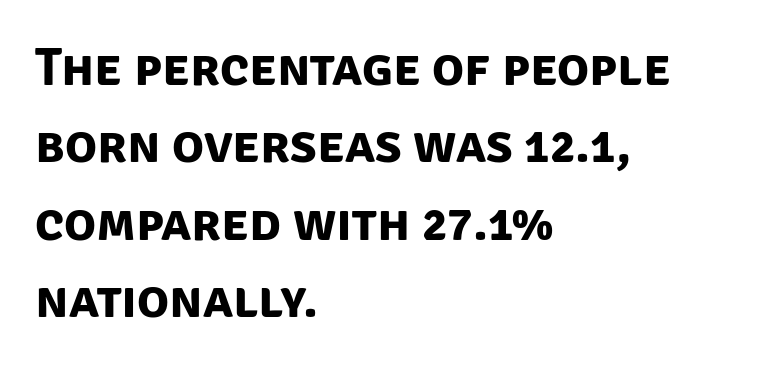
The image shows 53 px bold sans-serif type; set left-aligned, normal line spacing (1.46x), normal letter spacing, not underlined; low stroke contrast and a large x-height.
